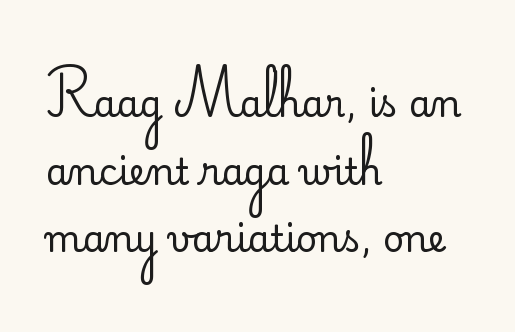
Here the designer chose a conventional face with non-uniform glyph widths. Compared with a typical body face, this is equally light or lighter still. The typography opts for an upright posture over an oblique one. The letterforms sit shoulder to shoulder at normal distance.
